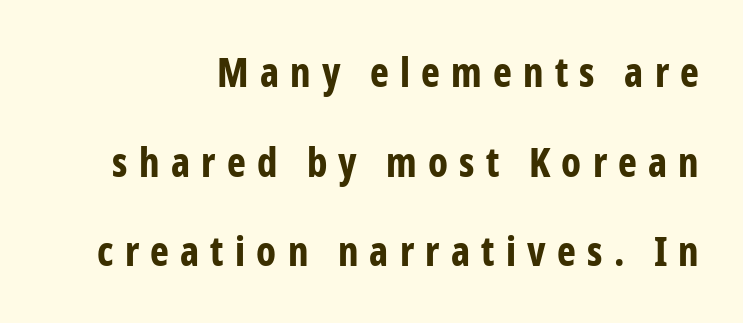
The block of text is sparse from top to bottom, with ample space between rows. This sample uses expanded letter spacing, leaving extra air between glyphs. Casual observation: everything's shoved over to the right. This sample uses a sans-serif face. Honestly, there is no underline to notice here at all. Each letter keeps its own natural width here, so spacing adapts to shape.
